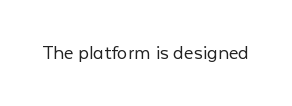
{"italic": "no", "bold": "no", "underline": "no", "letter_spacing": "normal", "letter_spacing_em": 0.0, "glyph_px": 21}
